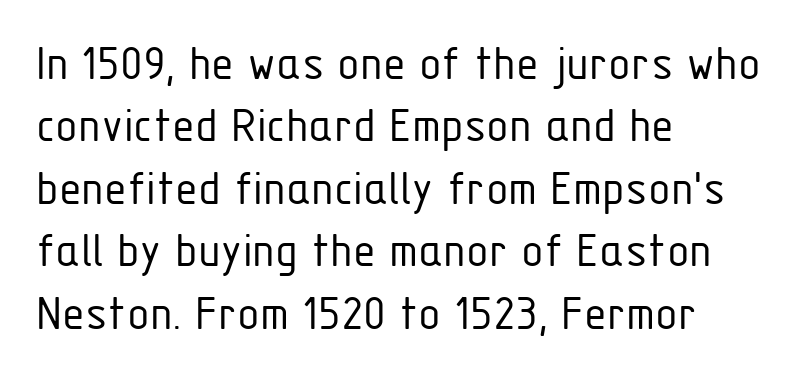
{"serif": "no", "italic": "no", "bold": "no", "weight": "light", "width": "condensed", "stroke_contrast": "low", "x_height": "medium", "monospaced": "no", "underline": "no", "align": "left", "line_spacing_ratio": 1.2, "letter_spacing": "normal", "letter_spacing_em": 0.0, "glyph_px": 52}
